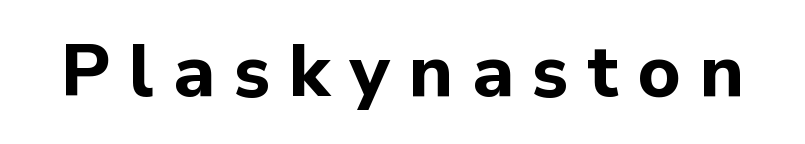
{"serif": "no", "italic": "no", "bold": "yes", "weight": "bold", "width": "normal", "stroke_contrast": "low", "x_height": "medium", "monospaced": "no", "underline": "no", "letter_spacing": "wide", "letter_spacing_em": 0.26, "glyph_px": 74}
